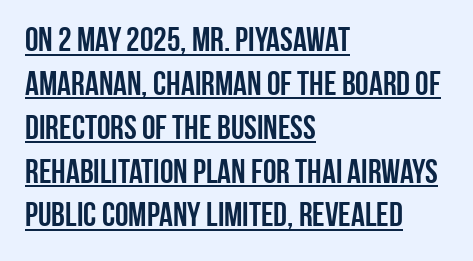
The face used here is a sans, in the tradition of grotesques and geometrics. This sample uses plain, unmodified letter spacing. Compared with a centered layout, this one pins lines to the left instead. Varying glyph widths throughout — classic text-font behaviour.
